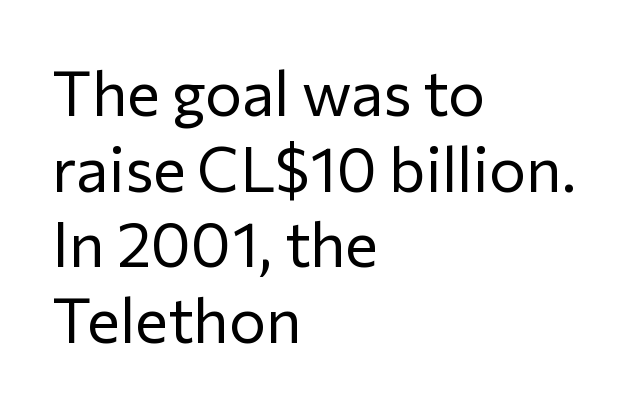
The image shows 62 px regular-weight sans-serif type, upright; set left-aligned, line spacing 1.22x, normal letter spacing, not underlined; low stroke contrast and a medium x-height.
